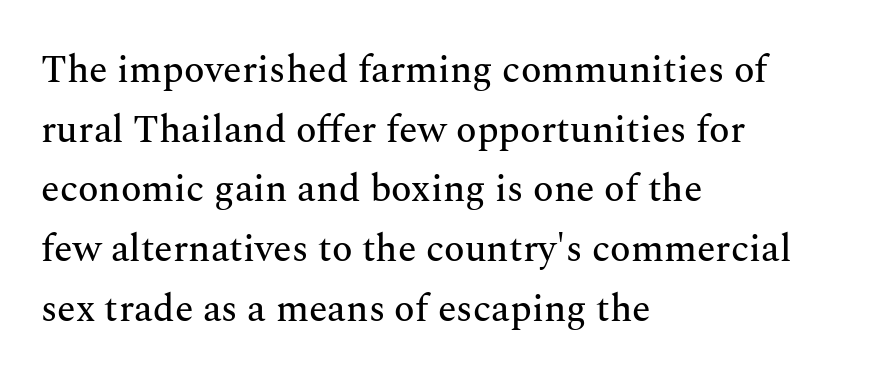
Q: Is the text italic (slanted)? A: No, it is upright.
Q: Is the typeface a serif or a sans-serif typeface? A: Serif.
Q: Is the text underlined? A: No.
Q: How is the paragraph aligned? A: Left-aligned.
Q: Is the spacing between letters normal or unusually wide? A: Normal.
Q: Is the spacing between lines tight, normal or loose? A: Normal.
Q: Width (condensed, normal, or wide)? A: Normal.
Q: Stroke contrast? A: Medium.
Q: x-height? A: Medium.
Q: Monospaced? A: No.
